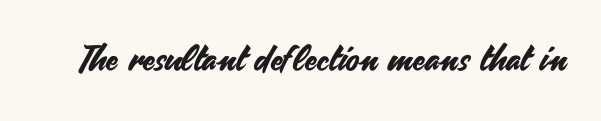
Typographically, this falls in the sans-serif category. Nobody drew a line under any word here. You could not count columns in this text — the font is proportionally spaced. Students, note that the glyphs here touch the page at normal intervals.
